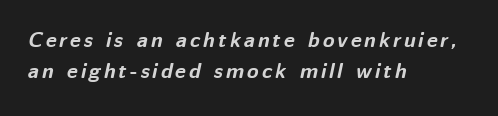
{"italic": "yes", "lean": "right", "slant_degrees": 12, "bold": "yes", "underline": "no", "align": "left", "line_spacing": "normal", "line_spacing_ratio": 1.48, "glyph_px": 21}
